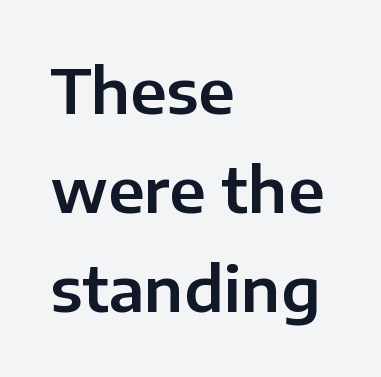
The image shows 62 px sans-serif type, upright; set left-aligned, normal line spacing (1.6x), normal letter spacing, not underlined; low stroke contrast and a medium x-height.
